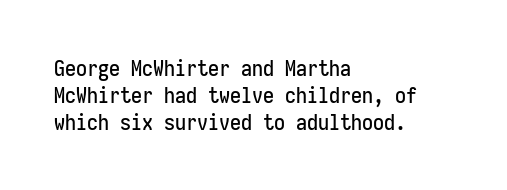
{"italic": "no", "underline": "no", "align": "left", "line_spacing_ratio": 1.22, "letter_spacing": "normal", "letter_spacing_em": 0.0, "glyph_px": 22}
